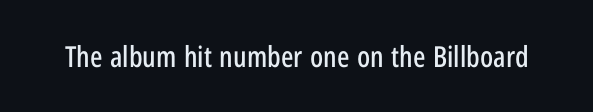
The image shows 29 px condensed sans-serif type, upright; set normal letter spacing, not underlined; low stroke contrast and a medium x-height.
